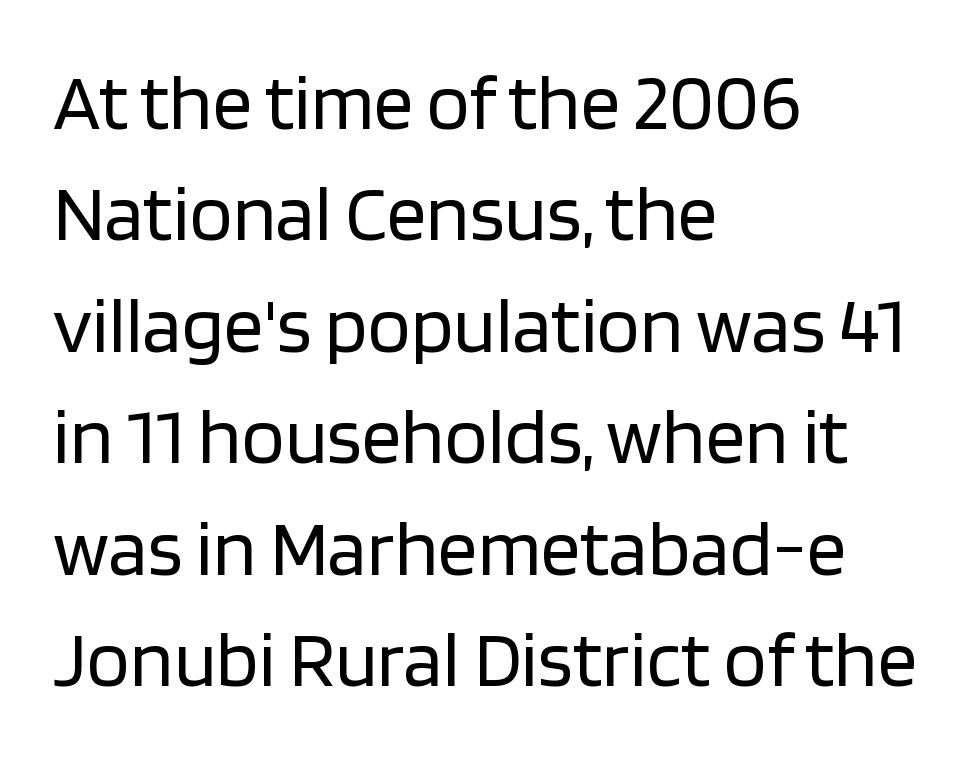
{"serif": "no", "italic": "no", "bold": "no", "weight": "regular", "width": "normal", "stroke_contrast": "low", "x_height": "large", "monospaced": "no", "underline": "no", "align": "left", "line_spacing": "normal", "line_spacing_ratio": 1.41, "letter_spacing": "normal", "letter_spacing_em": 0.0, "glyph_px": 79}
